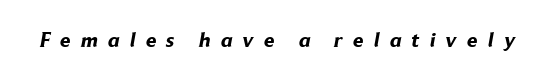
{"bold": "yes", "underline": "no", "letter_spacing": "wide", "letter_spacing_em": 0.49, "glyph_px": 21}
